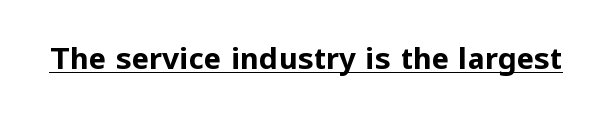
A roman cut, with each character standing at attention. Look at the tracking — it's just the regular setting, nothing added. Note the varied advance widths — an 'i' is clearly narrower than an 'm'. The characters look thick and weighty, a clear bold.
